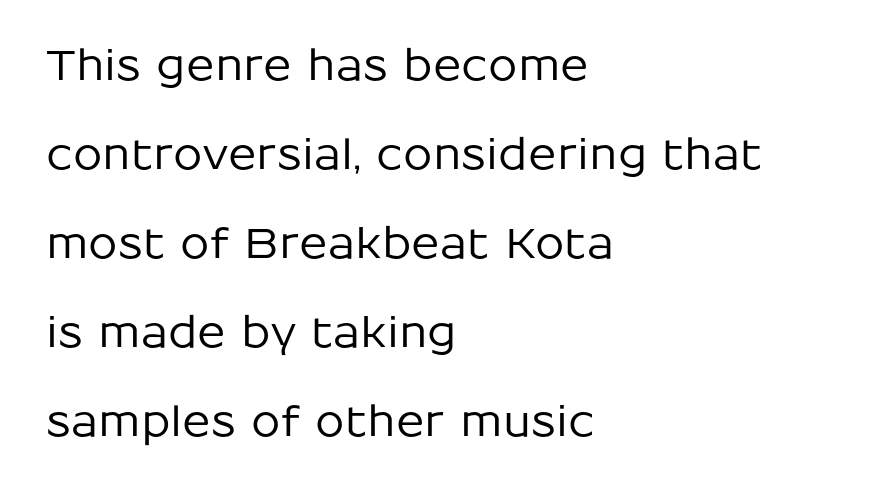
Typographically, this falls in the sans-serif category. Letter spacing: default. Summary of vertical rhythm: relaxed, with wide interline spacing. Is this a fixed-width face? No — the glyphs have proportional, varying widths. The letters stand upright; this is a roman face.
